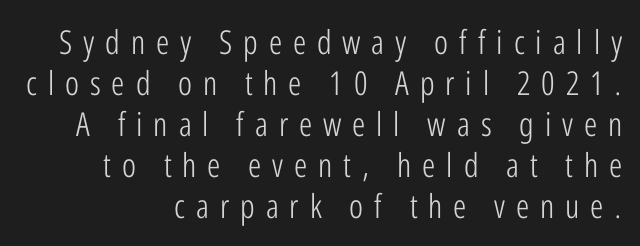
Q: Is the text bold? A: No.
Q: Is the text italic (slanted)? A: No, it is upright.
Q: Is the typeface a serif or a sans-serif typeface? A: Sans-serif.
Q: Is the text underlined? A: No.
Q: How is the paragraph aligned? A: Right-aligned.
Q: Is the spacing between letters normal or unusually wide? A: Unusually wide.
Q: Width (condensed, normal, or wide)? A: Condensed.
Q: Stroke contrast? A: Low.
Q: x-height? A: Medium.
Q: Monospaced? A: No.
